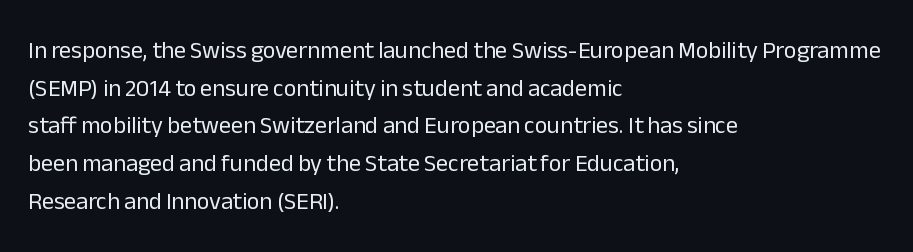
Q: Is the text bold? A: No.
Q: Is the text italic (slanted)? A: No, it is upright.
Q: Is the text underlined? A: No.
Q: How is the paragraph aligned? A: Left-aligned.
Q: Is the spacing between letters normal or unusually wide? A: Normal.
Q: Is the spacing between lines tight, normal or loose? A: Normal.
